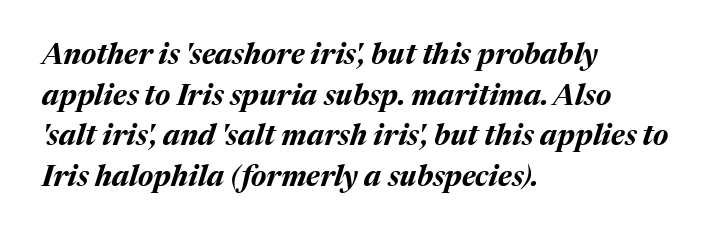
The passage shown is not underscored anywhere. Italic: yes, the glyphs are oblique. Character widths vary here, with narrow letters taking less room than wide ones. Alignment: flush left.
